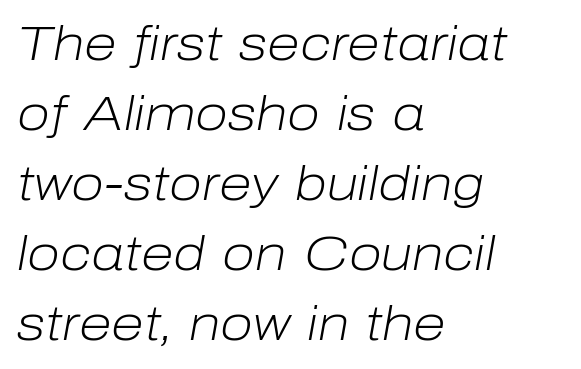
{"italic": "yes", "lean": "right", "slant_degrees": 10, "bold": "no", "weight": "light", "width": "normal", "stroke_contrast": "low", "x_height": "medium", "monospaced": "no", "underline": "no", "align": "left", "line_spacing": "normal", "line_spacing_ratio": 1.46, "letter_spacing": "normal", "letter_spacing_em": 0.0, "glyph_px": 48}
